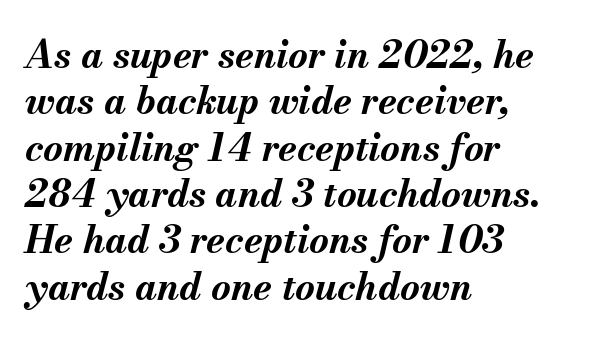
As a designer I'd log this as weight 700, bold. Each word holds together tightly as a unit, with standard inter-letter gaps. Italic? Definitely — the glyphs are oblique. Think of a printed novel: that variable character pitch is what you see here. Descender tails drop into unmarked territory. Horizontally, the lines are justified to the leading edge only.
